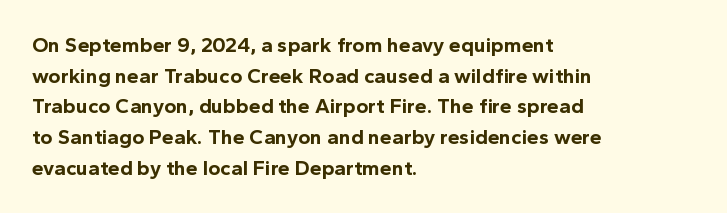
The image shows 21 px bold type, upright; set left-aligned, normal line spacing (1.46x), normal letter spacing, not underlined.
